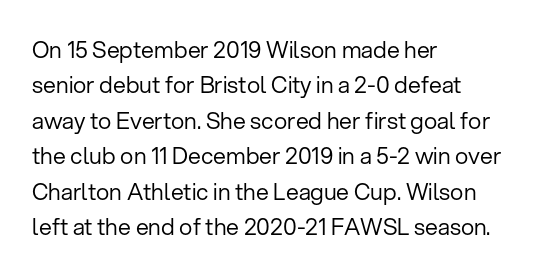
Q: Is the text bold? A: No.
Q: Is the text italic (slanted)? A: No, it is upright.
Q: Is the text underlined? A: No.
Q: How is the paragraph aligned? A: Left-aligned.
Q: Is the spacing between letters normal or unusually wide? A: Normal.
Q: Is the spacing between lines tight, normal or loose? A: Normal.
